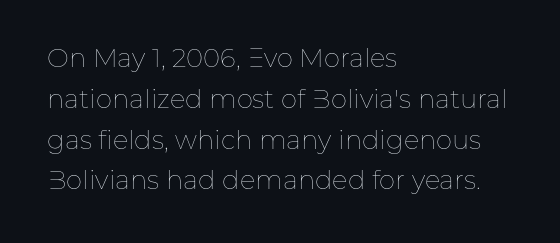
The image shows 26 px text type, upright; set left-aligned, normal line spacing (1.57x), normal letter spacing, not underlined.
